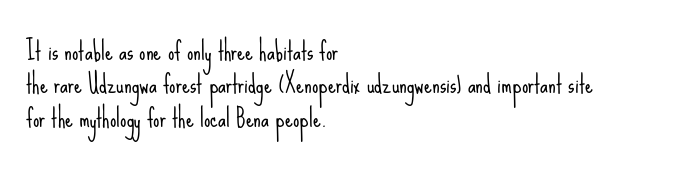
{"italic": "no", "bold": "no", "underline": "no", "align": "left", "line_spacing": "normal", "line_spacing_ratio": 1.34, "letter_spacing": "normal", "letter_spacing_em": 0.0, "glyph_px": 25}
